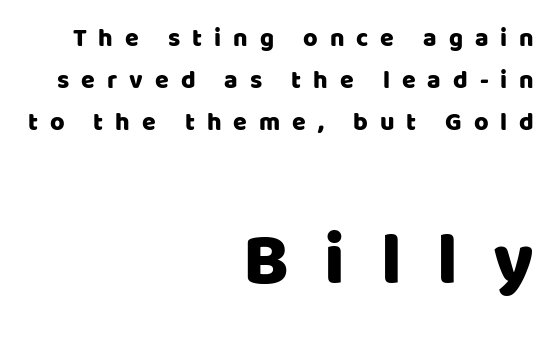
The image shows 74 px sans-serif type, upright; set right-aligned, normal line spacing (1.69x), unusually wide letter spacing (+0.48 em), not underlined; the second (bottom) block is 2.96x larger; low stroke contrast and a large x-height.
